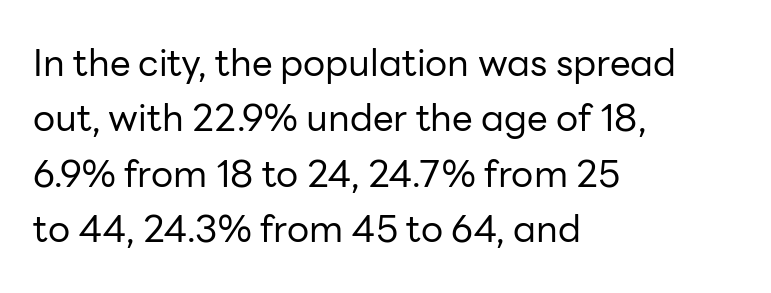
The image shows 37 px regular-weight sans-serif type, upright; set left-aligned, normal line spacing (1.5x), normal letter spacing, not underlined; low stroke contrast and a medium x-height.
